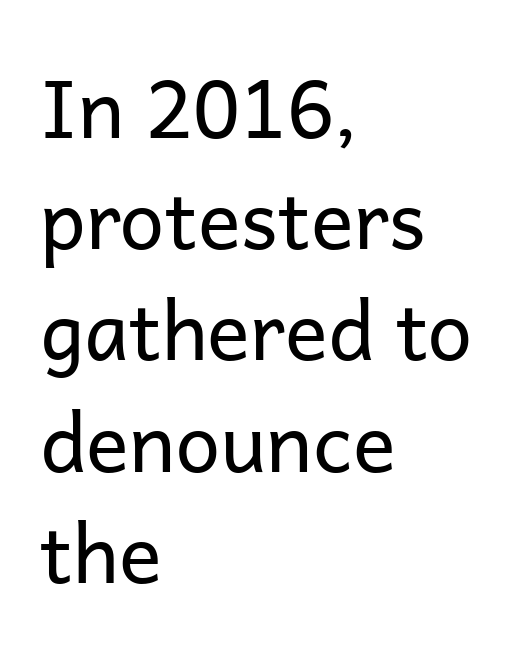
The lettering stays uniformly vertical, giving the passage a roman look. Stems here are at most as thick as an everyday book face. The strip under each line holds only bare page. The gaps between neighbouring characters are ordinary and unremarkable.
